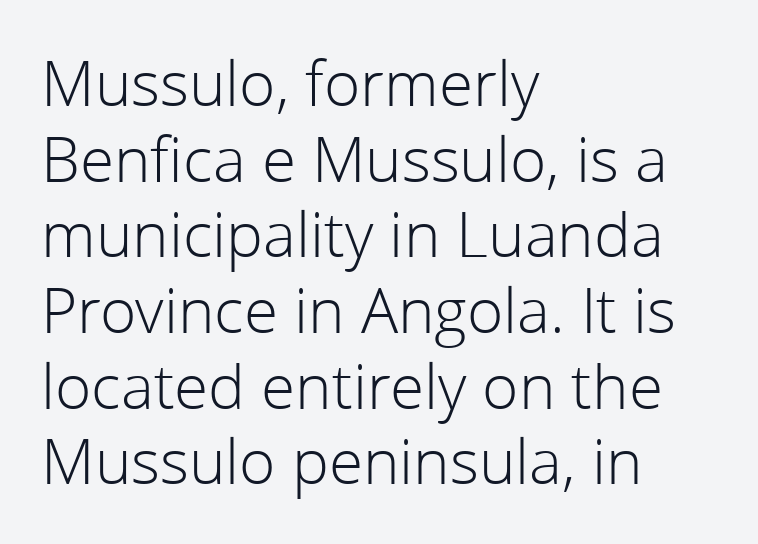
The image shows 62 px light sans-serif type, upright; set left-aligned, line spacing 1.22x, normal letter spacing, not underlined; low stroke contrast and a medium x-height.
